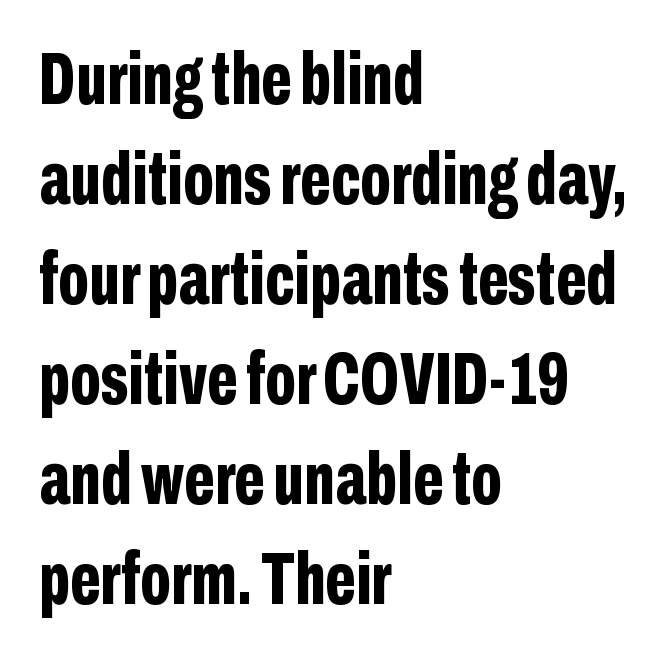
Is this a fixed-width face? No — the glyphs have proportional, varying widths. Emphasis by weight is at full strength: bold. The gaps between neighbouring characters are ordinary and unremarkable. Upright lettering throughout. Honestly, the row spacing looks completely unremarkable.
